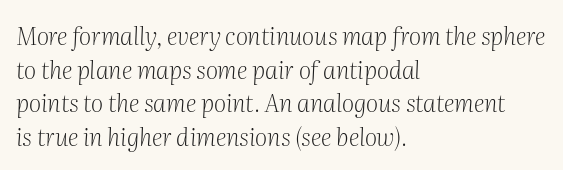
The image shows 24 px text type, italic (leaning right); set left-aligned, normal line spacing (1.4x), normal letter spacing, not underlined.
